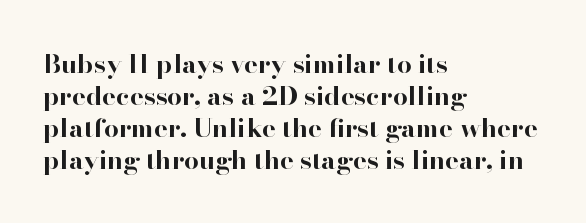
Q: Is the text bold? A: Yes.
Q: Is the text italic (slanted)? A: No, it is upright.
Q: Is the text underlined? A: No.
Q: How is the paragraph aligned? A: Left-aligned.
Q: Is the spacing between letters normal or unusually wide? A: Normal.
